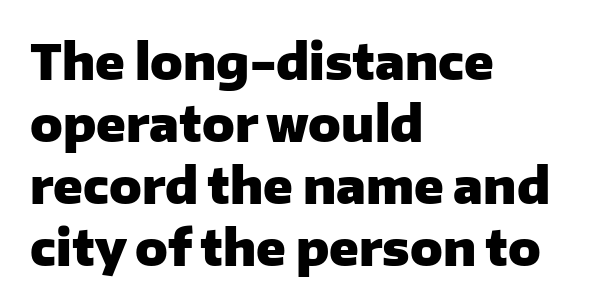
The image shows 48 px heavy sans-serif type, upright; set left-aligned, normal line spacing (1.29x), normal letter spacing, not underlined; low stroke contrast and a medium x-height.
